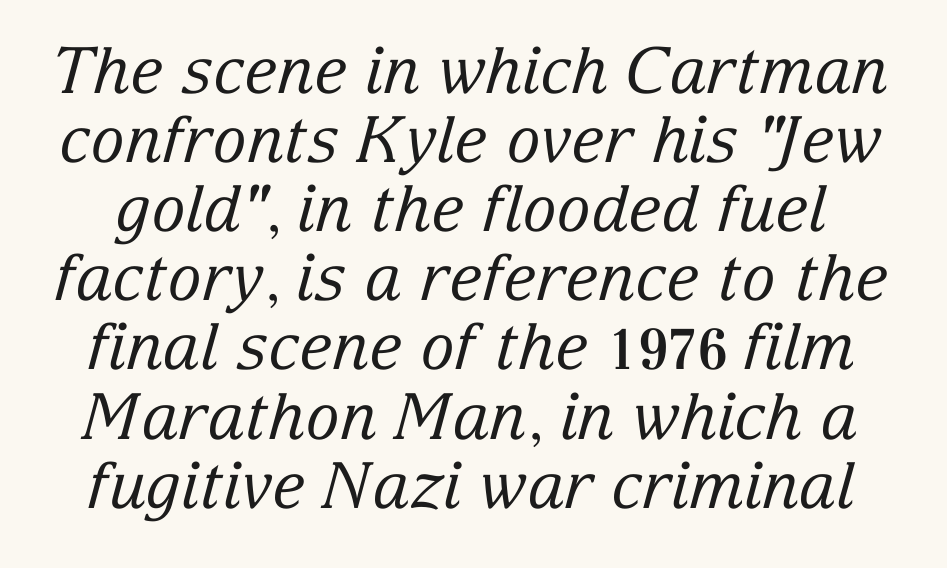
The image shows 64 px regular-weight serif type, italic (leaning right); set tight line spacing (1.08x), normal letter spacing, not underlined; low stroke contrast and a medium x-height.
